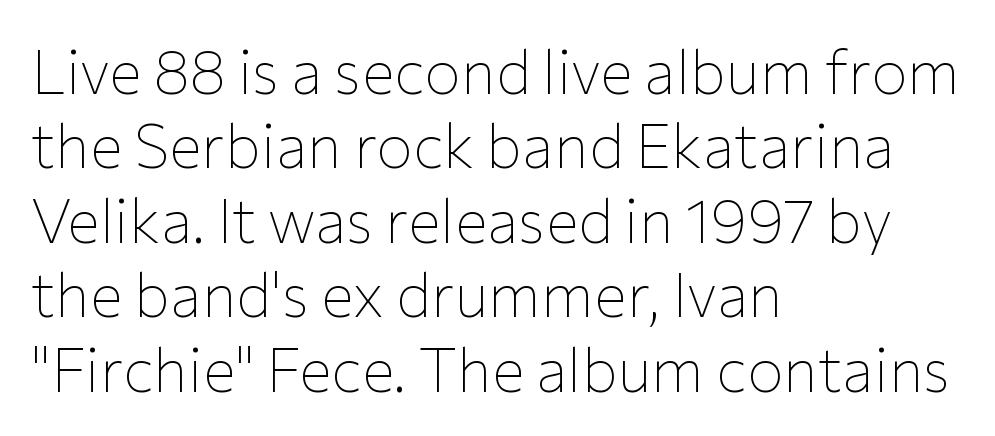
{"serif": "no", "italic": "no", "bold": "no", "weight": "thin", "width": "normal", "stroke_contrast": "low", "x_height": "medium", "monospaced": "no", "underline": "no", "align": "left", "line_spacing_ratio": 1.22, "letter_spacing": "normal", "letter_spacing_em": 0.0, "glyph_px": 61}
